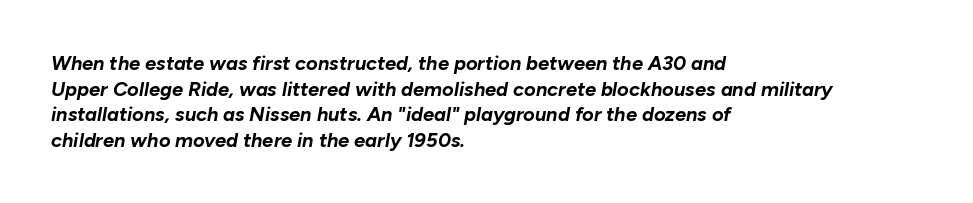
{"italic": "yes", "lean": "right", "slant_degrees": 10, "bold": "yes", "underline": "no", "align": "left", "line_spacing": "normal", "line_spacing_ratio": 1.28, "letter_spacing": "normal", "letter_spacing_em": 0.0, "glyph_px": 20}
